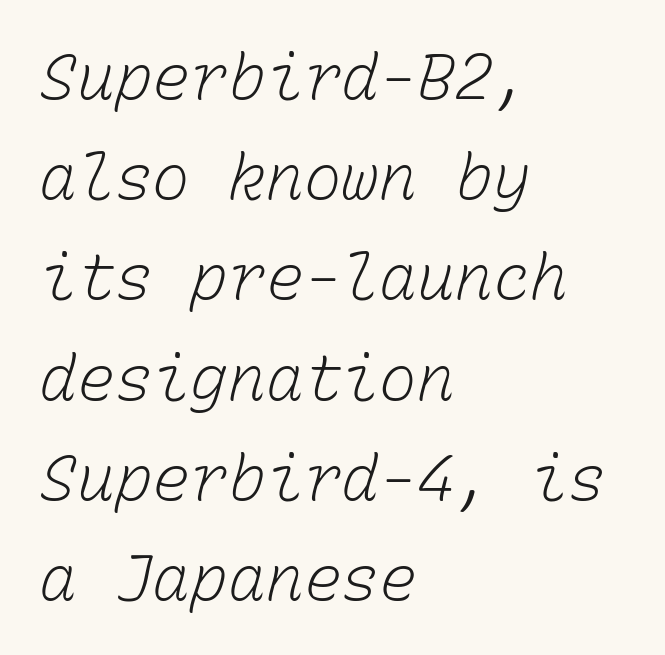
{"bold": "no", "weight": "light", "width": "normal", "stroke_contrast": "low", "x_height": "medium", "monospaced": "yes", "underline": "no", "align": "left", "line_spacing": "normal", "line_spacing_ratio": 1.59, "letter_spacing": "normal", "letter_spacing_em": 0.0, "glyph_px": 63}
